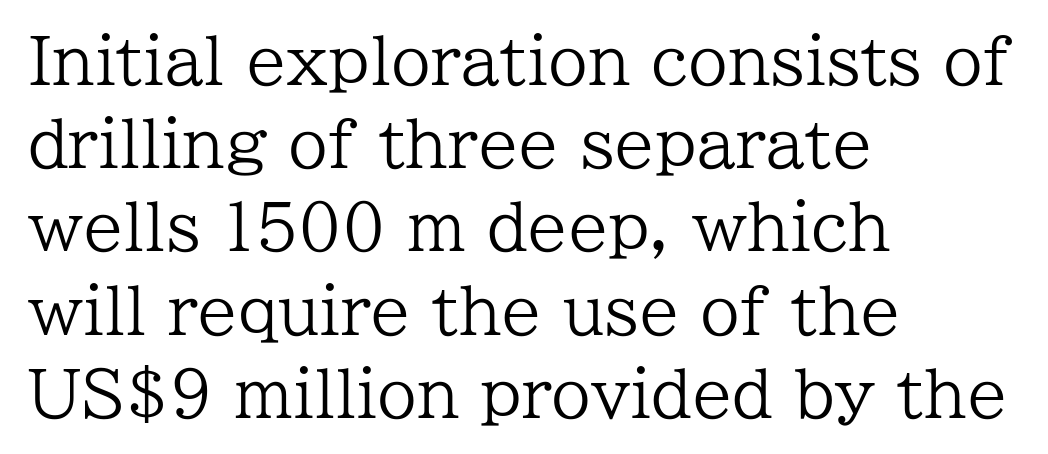
{"serif": "yes", "italic": "no", "bold": "no", "weight": "regular", "width": "normal", "stroke_contrast": "low", "x_height": "medium", "monospaced": "no", "underline": "no", "align": "left", "line_spacing": "normal", "line_spacing_ratio": 1.3, "letter_spacing": "normal", "letter_spacing_em": 0.0, "glyph_px": 64}
